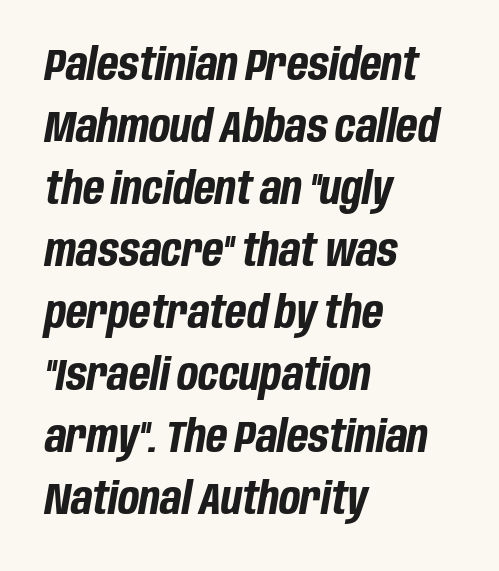
{"italic": "yes", "lean": "right", "slant_degrees": 10, "bold": "yes", "weight": "bold", "width": "condensed", "stroke_contrast": "low", "x_height": "large", "monospaced": "no", "underline": "no", "align": "left", "line_spacing": "normal", "line_spacing_ratio": 1.41, "letter_spacing": "normal", "letter_spacing_em": 0.0, "glyph_px": 44}
